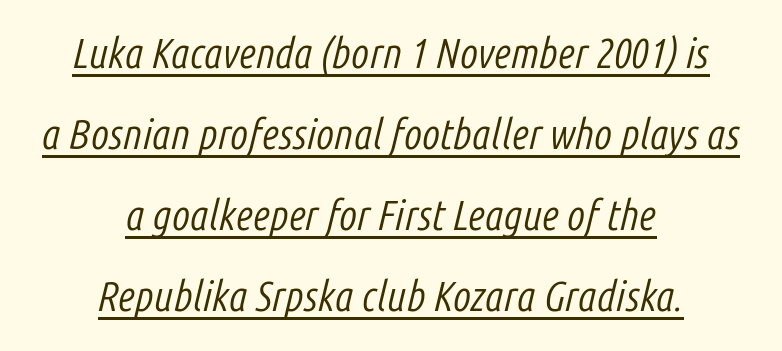
{"italic": "yes", "lean": "right", "slant_degrees": 14, "bold": "no", "weight": "light", "width": "condensed", "stroke_contrast": "low", "x_height": "medium", "monospaced": "no", "underline": "yes", "align": "center", "line_spacing": "loose", "line_spacing_ratio": 1.93, "letter_spacing": "normal", "letter_spacing_em": 0.0, "glyph_px": 42}
